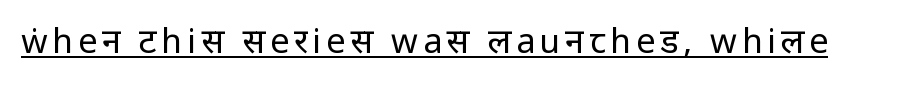
{"serif": "no", "italic": "no", "bold": "no", "weight": "regular", "width": "condensed", "stroke_contrast": "low", "underline": "yes", "glyph_px": 34}
